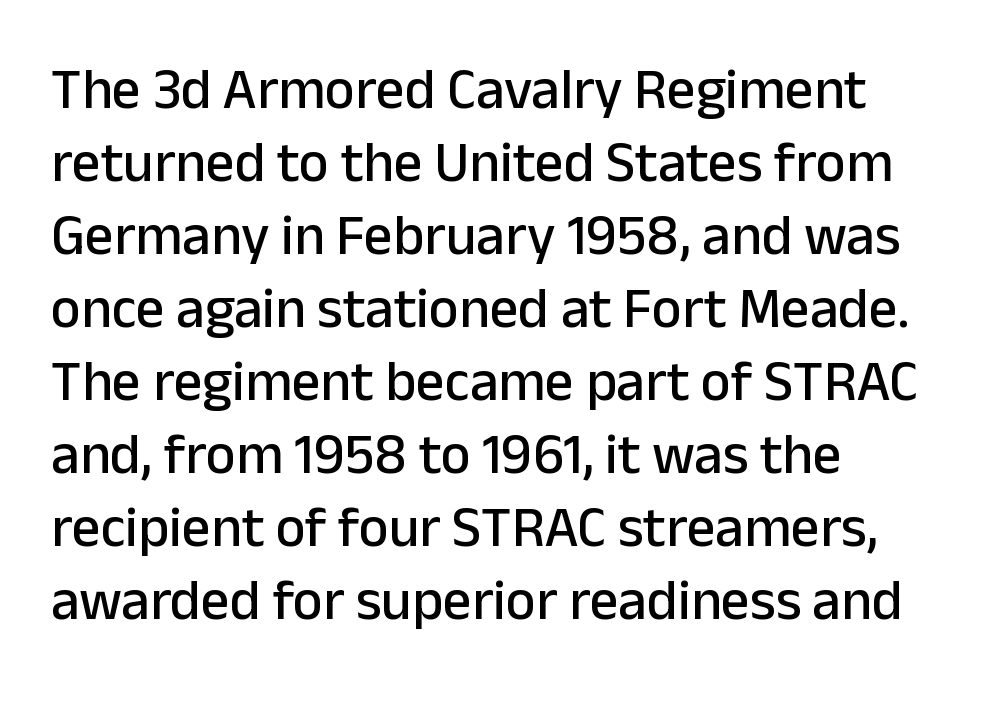
Spacing verdict: proportional, widths tailored to each character. Words appear dense and cohesive because spacing is normal. Nothing sits at the stroke ends, so this counts as sans-serif. The lines are quadded left. Just letters on the line, the space beneath them empty. How would I describe the line gaps? Plain and ordinary.
